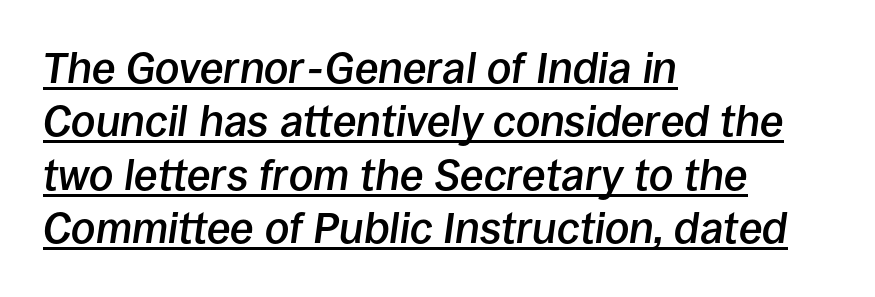
The image shows 43 px semibold type, italic (leaning right); set left-aligned, line spacing 1.24x, normal letter spacing, underlined; low stroke contrast and a large x-height.
